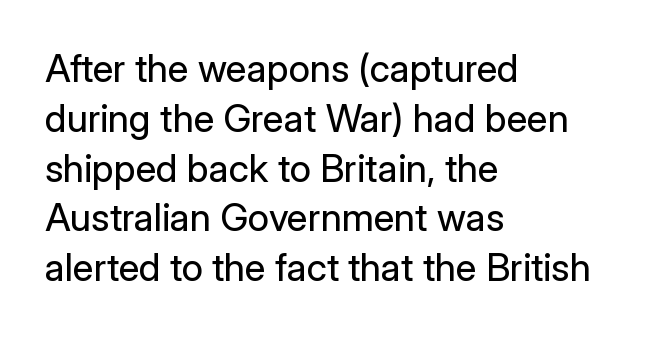
{"serif": "no", "italic": "no", "bold": "no", "weight": "regular", "width": "normal", "stroke_contrast": "low", "x_height": "medium", "monospaced": "no", "underline": "no", "align": "left", "line_spacing": "normal", "line_spacing_ratio": 1.31, "letter_spacing": "normal", "letter_spacing_em": 0.0, "glyph_px": 38}
